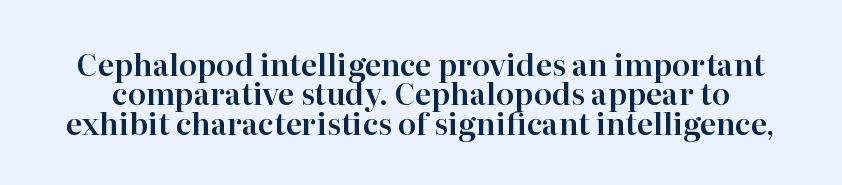
{"serif": "yes", "italic": "no", "width": "normal", "stroke_contrast": "high", "x_height": "medium", "monospaced": "no", "underline": "no", "line_spacing": "tight", "line_spacing_ratio": 0.98, "letter_spacing": "normal", "letter_spacing_em": 0.0, "glyph_px": 30}
